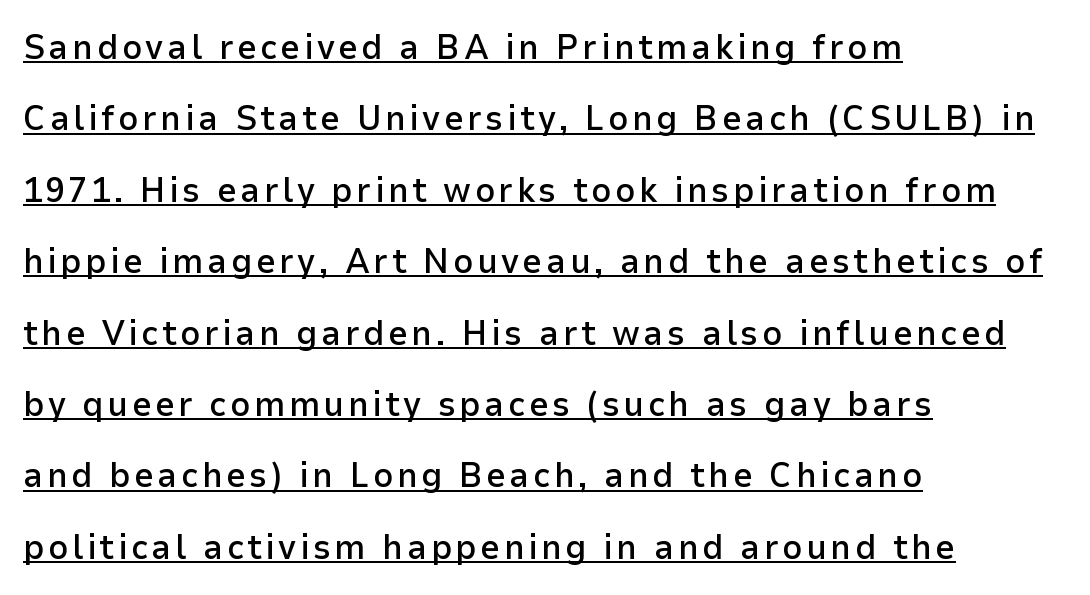
Q: Is the text bold? A: Semi-bold.
Q: Is the text italic (slanted)? A: No, it is upright.
Q: Is the typeface a serif or a sans-serif typeface? A: Sans-serif.
Q: Is the text underlined? A: Yes.
Q: How is the paragraph aligned? A: Left-aligned.
Q: Is the spacing between lines tight, normal or loose? A: Loose.
Q: Width (condensed, normal, or wide)? A: Normal.
Q: Stroke contrast? A: Low.
Q: x-height? A: Medium.
Q: Monospaced? A: No.
